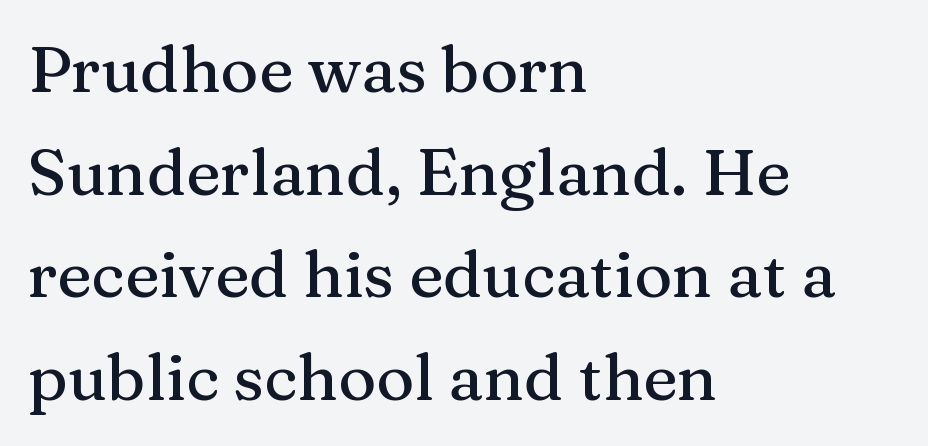
The rendering uses a moderate line-height, typical for paragraphs. Left-aligned paragraph, ragged on the right. Think of a printed novel: that variable character pitch is what you see here. This sample uses an upright cut, with every glyph sitting square on the baseline. The characters display serif detailing at their extremities.
